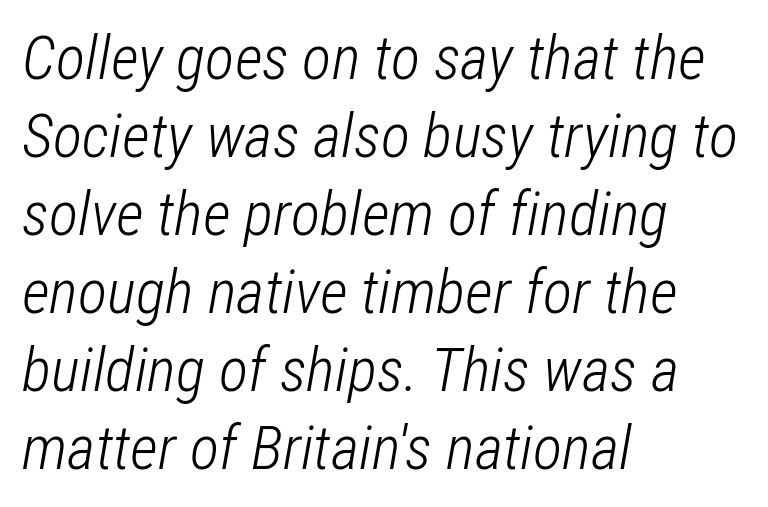
The image shows 61 px light, condensed type, italic (leaning right); set left-aligned, normal line spacing (1.28x), normal letter spacing, not underlined; low stroke contrast and a medium x-height.
